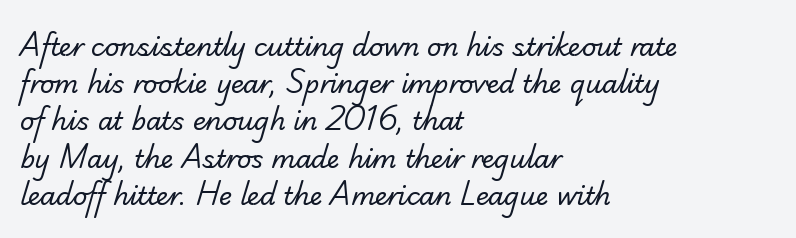
Q: Is the text bold? A: No.
Q: Is the text underlined? A: No.
Q: How is the paragraph aligned? A: Left-aligned.
Q: Is the spacing between letters normal or unusually wide? A: Normal.
Q: Is the spacing between lines tight, normal or loose? A: Normal.
